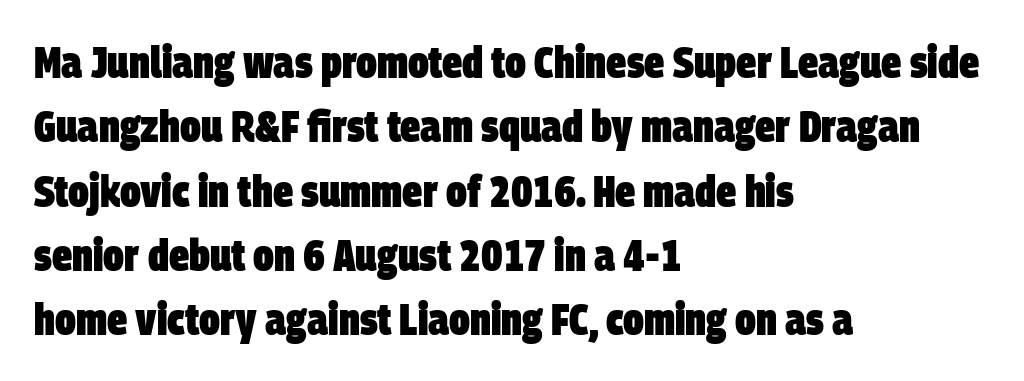
The image shows 45 px heavy, condensed sans-serif type; set left-aligned, normal line spacing (1.43x), normal letter spacing, not underlined; low stroke contrast and a large x-height.
